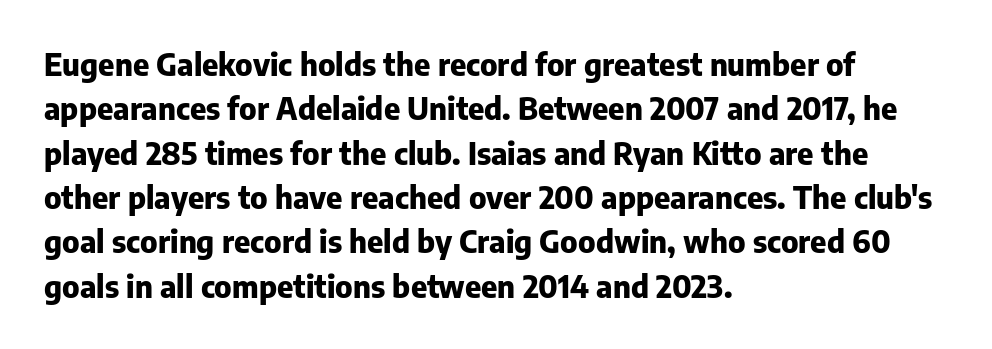
{"serif": "no", "italic": "no", "bold": "yes", "weight": "heavy", "width": "normal", "stroke_contrast": "low", "x_height": "medium", "monospaced": "no", "underline": "no", "align": "left", "line_spacing": "normal", "line_spacing_ratio": 1.43, "letter_spacing": "normal", "letter_spacing_em": 0.0, "glyph_px": 31}
